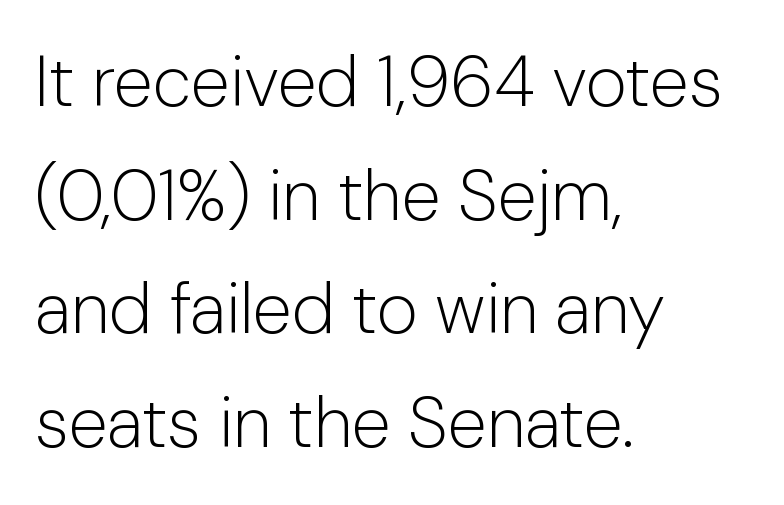
{"serif": "no", "italic": "no", "bold": "no", "weight": "light", "width": "normal", "stroke_contrast": "low", "x_height": "medium", "monospaced": "no", "underline": "no", "align": "left", "line_spacing": "normal", "line_spacing_ratio": 1.6, "letter_spacing": "normal", "letter_spacing_em": 0.0, "glyph_px": 71}
